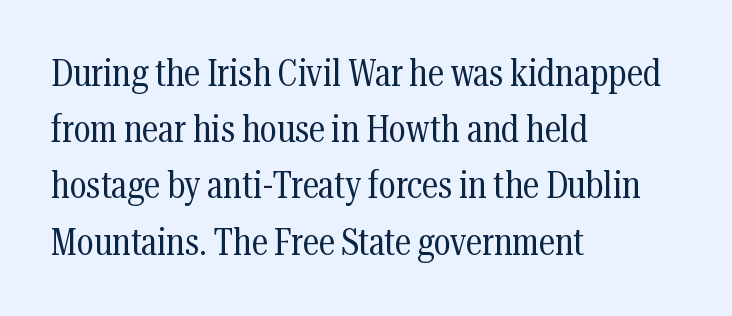
The image shows 37 px regular-weight, condensed serif type, upright; set left-aligned, normal line spacing (1.52x), normal letter spacing, not underlined; medium stroke contrast and a medium x-height.
